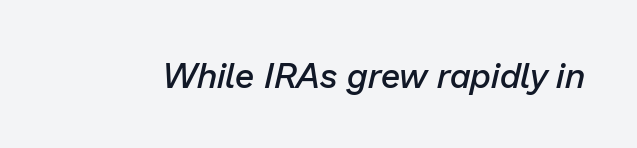
{"italic": "yes", "lean": "right", "slant_degrees": 13, "bold": "semi", "weight": "semibold", "width": "normal", "stroke_contrast": "low", "x_height": "medium", "monospaced": "no", "underline": "no", "letter_spacing": "normal", "letter_spacing_em": 0.0, "glyph_px": 35}
